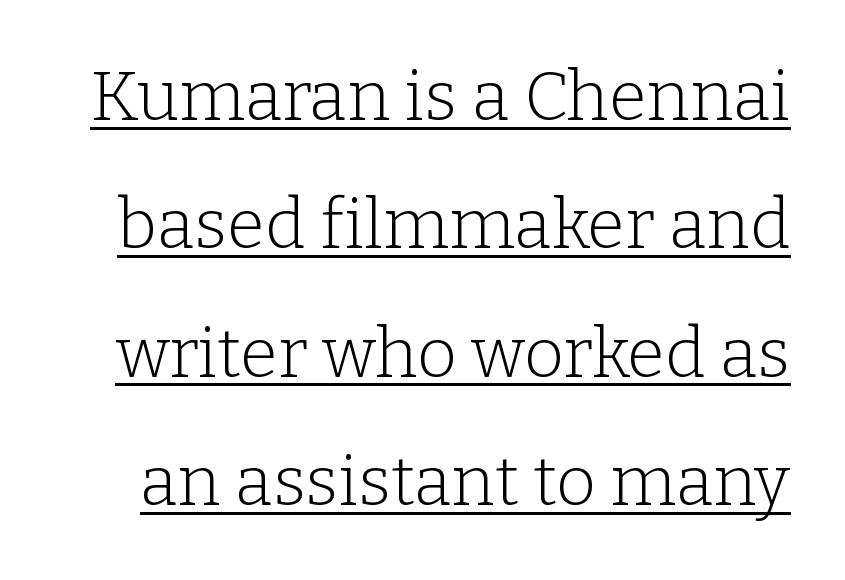
Q: Is the text bold? A: No.
Q: Is the text italic (slanted)? A: No, it is upright.
Q: Is the typeface a serif or a sans-serif typeface? A: Serif.
Q: Is the text underlined? A: Yes.
Q: Is the spacing between letters normal or unusually wide? A: Normal.
Q: Width (condensed, normal, or wide)? A: Normal.
Q: Stroke contrast? A: Low.
Q: x-height? A: Medium.
Q: Monospaced? A: No.
